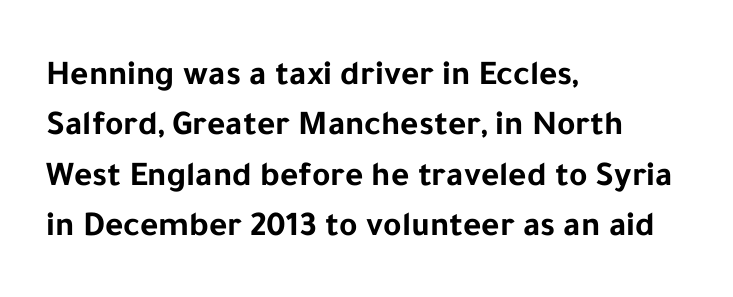
{"serif": "no", "italic": "no", "bold": "yes", "weight": "bold", "width": "normal", "stroke_contrast": "low", "x_height": "medium", "monospaced": "no", "underline": "no", "align": "left", "line_spacing": "normal", "line_spacing_ratio": 1.44, "letter_spacing": "normal", "letter_spacing_em": 0.0, "glyph_px": 35}
